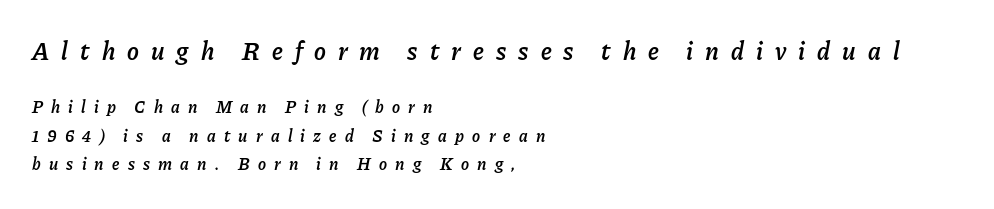
In this sample the first text group is rendered at the bigger scale. The baseline area is clear. In terms of leading, this rendering sits right in the middle. The face used here is a semibold: visibly heavier than regular, lighter than bold.
